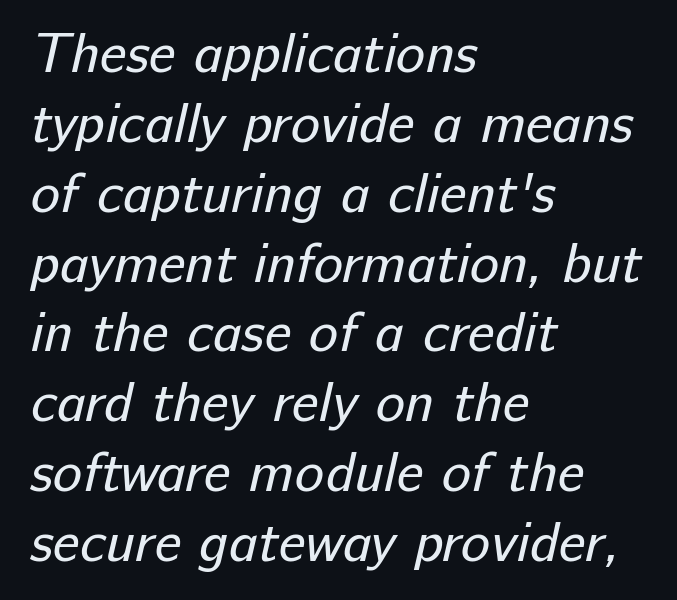
Glance below the letters and you will spot only blank space. Inter-character spacing is left at the font's built-in metrics. Horizontally, the lines are justified to the leading edge only. The weight would be labelled regular, book, light, or lighter still. Looks like regular typesetting: each glyph gets only the width it needs.
